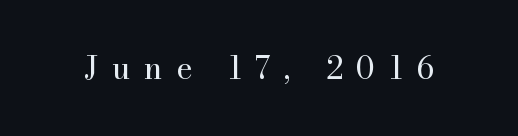
The image shows 31 px regular-weight serif type, upright; set unusually wide letter spacing (+0.44 em), not underlined; high stroke contrast and a small x-height.
